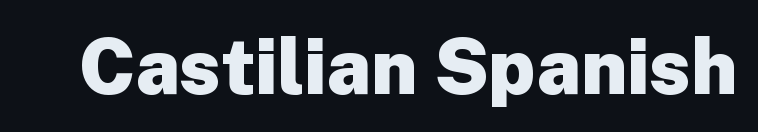
Q: Is the text bold? A: Yes.
Q: Is the text italic (slanted)? A: No, it is upright.
Q: Is the typeface a serif or a sans-serif typeface? A: Sans-serif.
Q: Is the text underlined? A: No.
Q: Is the spacing between letters normal or unusually wide? A: Normal.
Q: Width (condensed, normal, or wide)? A: Normal.
Q: Stroke contrast? A: Low.
Q: x-height? A: Medium.
Q: Monospaced? A: No.
